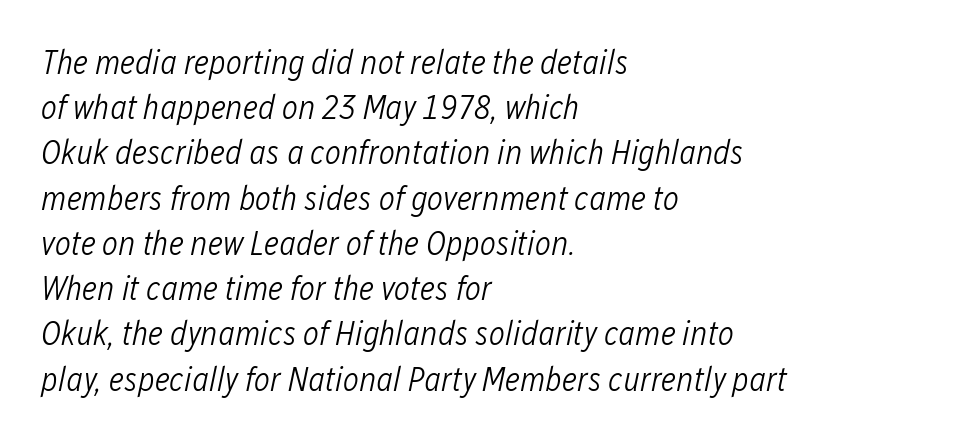
The image shows 34 px light, condensed type, italic (leaning right); set left-aligned, normal line spacing (1.33x), normal letter spacing, not underlined; low stroke contrast and a medium x-height.
